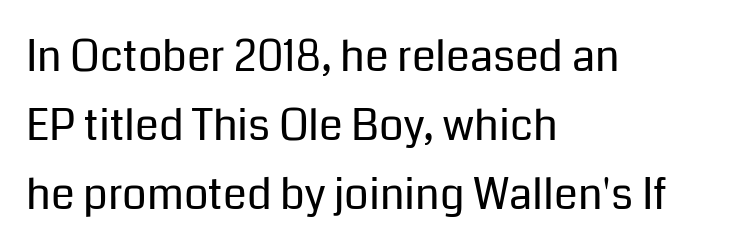
{"serif": "no", "italic": "no", "bold": "no", "weight": "regular", "width": "normal", "stroke_contrast": "low", "x_height": "medium", "monospaced": "no", "underline": "no", "align": "left", "line_spacing": "normal", "line_spacing_ratio": 1.6, "letter_spacing": "normal", "letter_spacing_em": 0.0, "glyph_px": 43}
